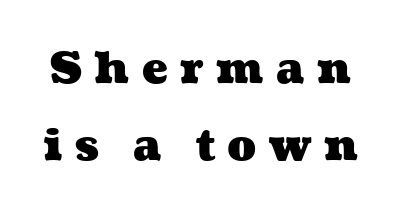
Spacing verdict: proportional, widths tailored to each character. The type is letterspaced generously, with wide tracking. Does the weight exceed regular? Yes, all the way to bold. The passage shown is not underscored anywhere.
